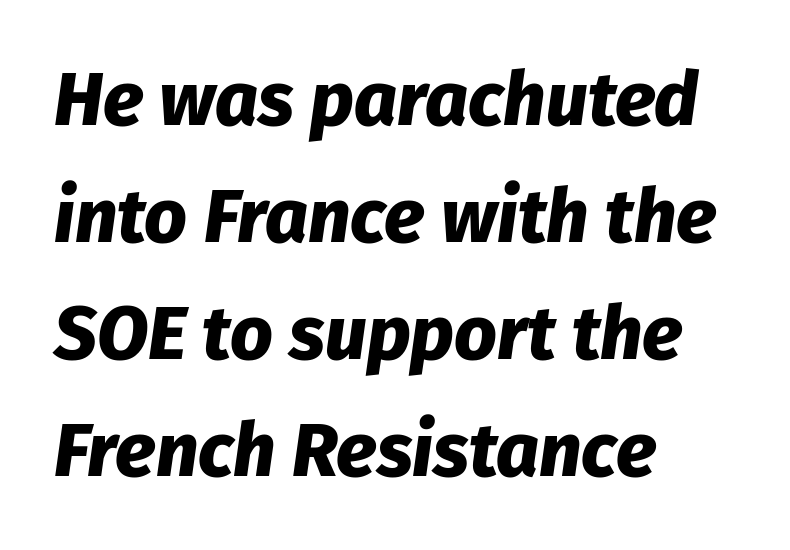
The letters advance in unequal steps, a hallmark of proportional type. Horizontal bands of white between lines are of average thickness. Tall strokes in this sample are angled rather than plumb. How heavy is the stroke? Heavy — this is a bold.
